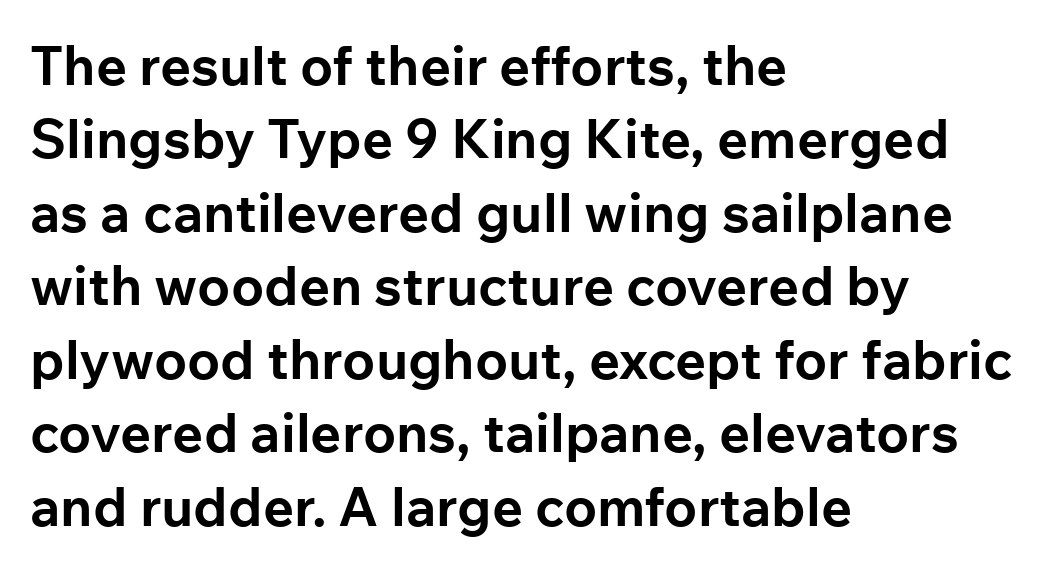
The image shows 54 px bold sans-serif type, upright; set left-aligned, normal line spacing (1.36x), normal letter spacing, not underlined; low stroke contrast and a medium x-height.
